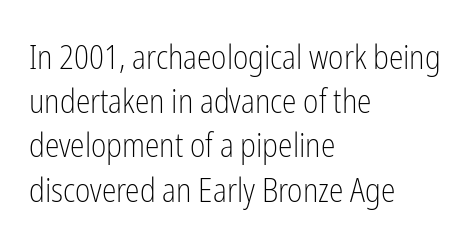
{"serif": "no", "italic": "no", "bold": "no", "weight": "light", "width": "condensed", "stroke_contrast": "low", "x_height": "medium", "monospaced": "no", "underline": "no", "align": "left", "line_spacing": "normal", "line_spacing_ratio": 1.34, "letter_spacing": "normal", "letter_spacing_em": 0.0, "glyph_px": 33}
